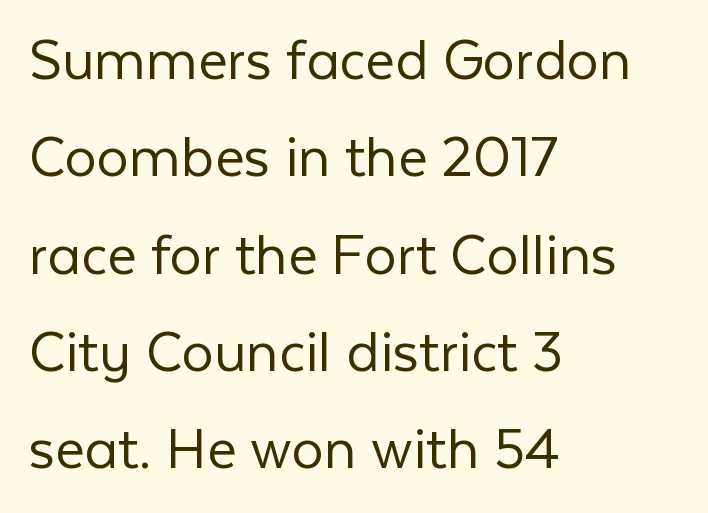
{"serif": "no", "italic": "no", "bold": "no", "weight": "light", "width": "normal", "stroke_contrast": "low", "x_height": "medium", "monospaced": "no", "underline": "no", "align": "left", "line_spacing": "normal", "line_spacing_ratio": 1.52, "letter_spacing": "normal", "letter_spacing_em": 0.0, "glyph_px": 64}
